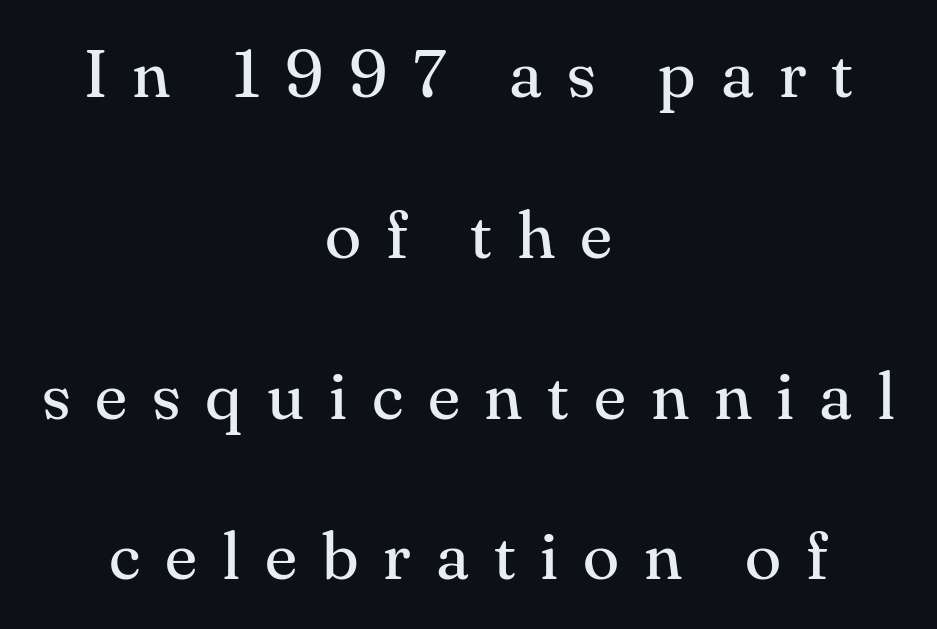
Looks like regular typesetting: each glyph gets only the width it needs. The passage shown stacks its lines with a broad gap. Characters follow at a spacing far wider than the type designer built in. Visually the block forms a symmetrical silhouette, jagged on both flanks. Heft: none added — not bold. Each row of text sits above clean, open space.
